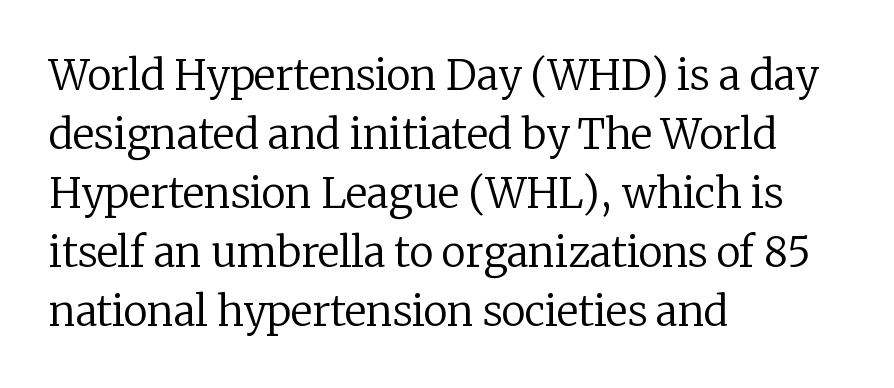
The image shows 41 px regular-weight serif type, upright; set left-aligned, normal line spacing (1.44x), normal letter spacing, not underlined; low stroke contrast and a medium x-height.
